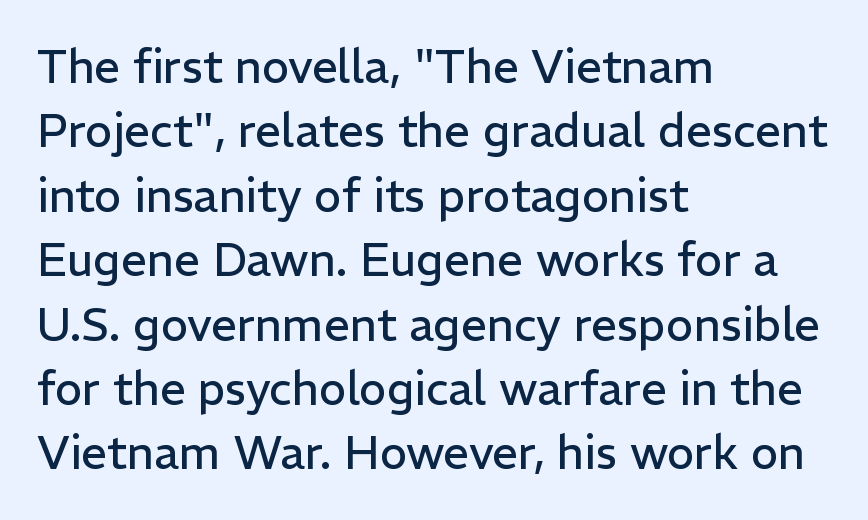
Notice how descenders clear the ascenders below comfortably — that's standard leading. Stem width sits at or under what a default text font uses. The strip under each line holds only bare page. Is the letter spacing exaggerated? No — it looks like the ordinary default.
